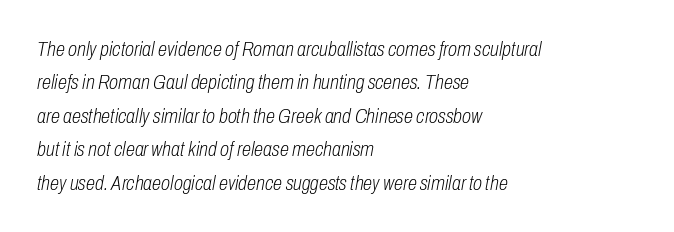
Default kerning and tracking; the words read as compact shapes. The glyphs are unaccompanied by any horizontal stroke below them. No extra ink here — the face is not bold. This sample keeps an unexceptional amount of space between lines. The passage shown leans; its letterforms are oblique.
